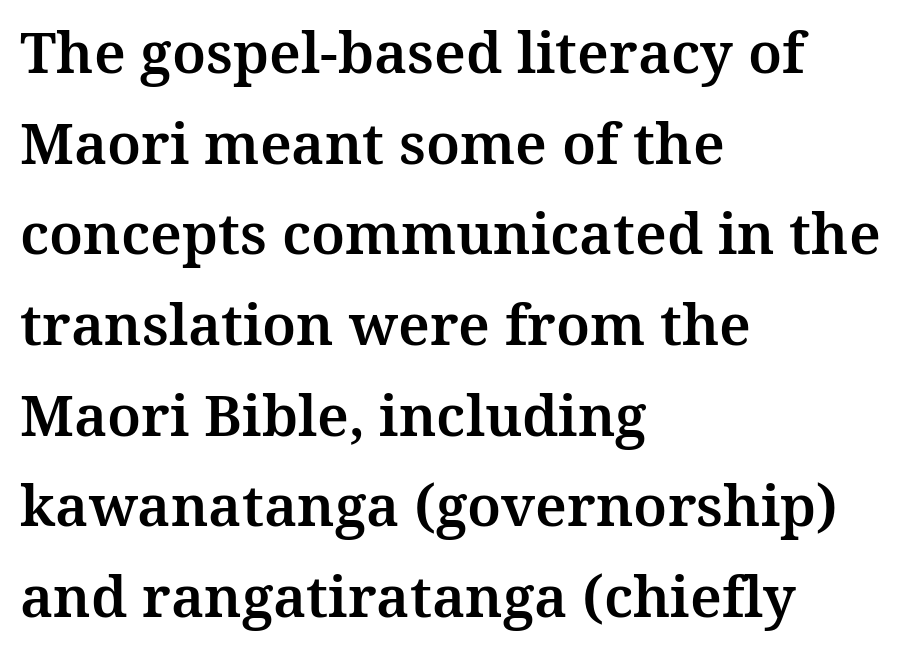
{"serif": "yes", "italic": "no", "width": "normal", "stroke_contrast": "medium", "x_height": "medium", "monospaced": "no", "underline": "no", "align": "left", "line_spacing": "normal", "line_spacing_ratio": 1.59, "letter_spacing": "normal", "letter_spacing_em": 0.0, "glyph_px": 57}
